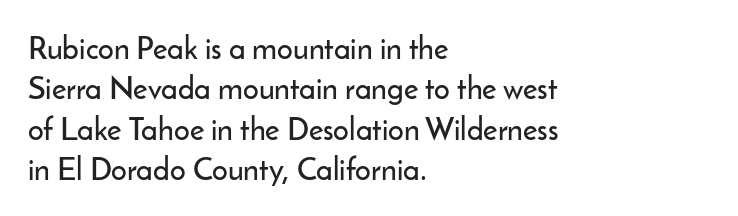
The image shows 31 px sans-serif type, upright; set left-aligned, normal line spacing (1.3x), normal letter spacing, not underlined; low stroke contrast and a small x-height.
